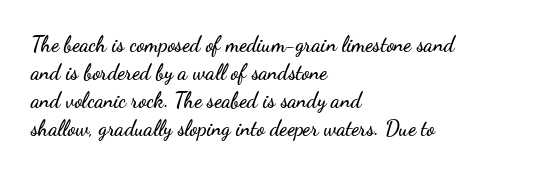
The image shows 21 px text type; set left-aligned, normal line spacing (1.34x), normal letter spacing, not underlined.
